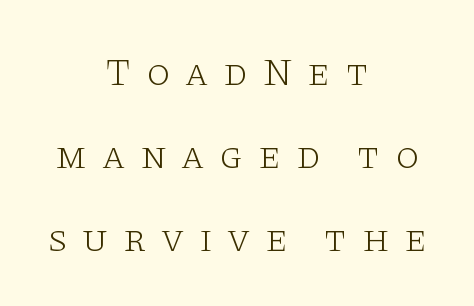
Q: Is the text bold? A: No.
Q: Is the text italic (slanted)? A: No, it is upright.
Q: Is the typeface a serif or a sans-serif typeface? A: Serif.
Q: Is the text underlined? A: No.
Q: How is the paragraph aligned? A: Centered.
Q: Is the spacing between letters normal or unusually wide? A: Unusually wide.
Q: Is the spacing between lines tight, normal or loose? A: Loose.
Q: Width (condensed, normal, or wide)? A: Wide.
Q: Stroke contrast? A: Low.
Q: x-height? A: Large.
Q: Monospaced? A: No.
